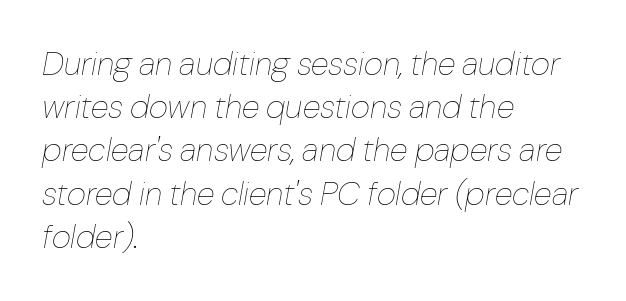
Q: Is the text bold? A: No.
Q: Is the text italic (slanted)? A: Yes, it leans right by about 10 degrees.
Q: Is the text underlined? A: No.
Q: How is the paragraph aligned? A: Left-aligned.
Q: Is the spacing between letters normal or unusually wide? A: Normal.
Q: Is the spacing between lines tight, normal or loose? A: Normal.
Q: Width (condensed, normal, or wide)? A: Normal.
Q: Stroke contrast? A: Low.
Q: x-height? A: Medium.
Q: Monospaced? A: No.
